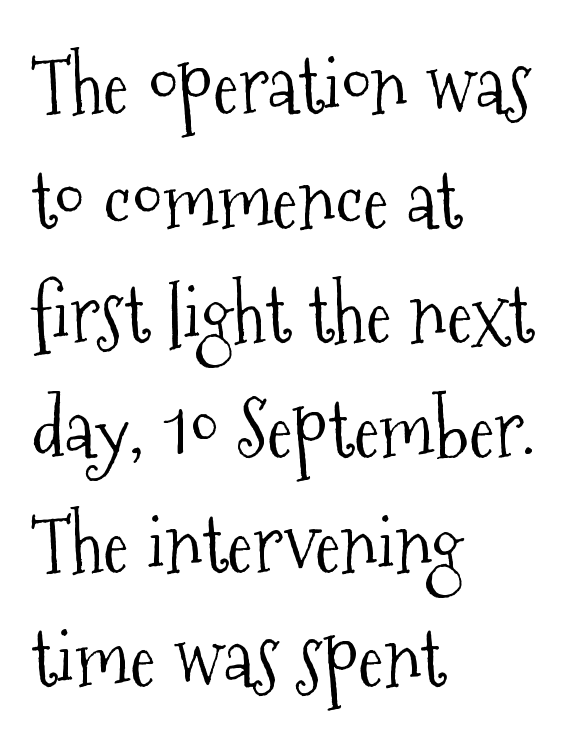
Q: Is the text bold? A: No.
Q: Is the text italic (slanted)? A: No, it is upright.
Q: Is the typeface a serif or a sans-serif typeface? A: Serif.
Q: Is the text underlined? A: No.
Q: How is the paragraph aligned? A: Left-aligned.
Q: Is the spacing between letters normal or unusually wide? A: Normal.
Q: Is the spacing between lines tight, normal or loose? A: Normal.
Q: Width (condensed, normal, or wide)? A: Condensed.
Q: Stroke contrast? A: Medium.
Q: x-height? A: Medium.
Q: Monospaced? A: No.
